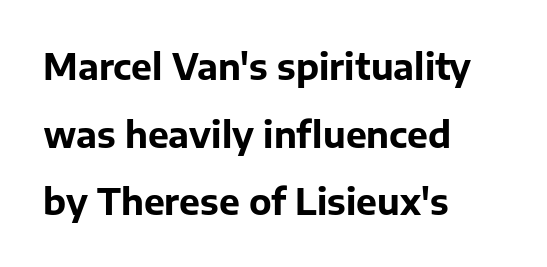
Q: Is the text bold? A: Yes.
Q: Is the text italic (slanted)? A: No, it is upright.
Q: Is the typeface a serif or a sans-serif typeface? A: Sans-serif.
Q: Is the text underlined? A: No.
Q: How is the paragraph aligned? A: Left-aligned.
Q: Is the spacing between letters normal or unusually wide? A: Normal.
Q: Is the spacing between lines tight, normal or loose? A: Loose.
Q: Width (condensed, normal, or wide)? A: Normal.
Q: Stroke contrast? A: Low.
Q: x-height? A: Medium.
Q: Monospaced? A: No.
